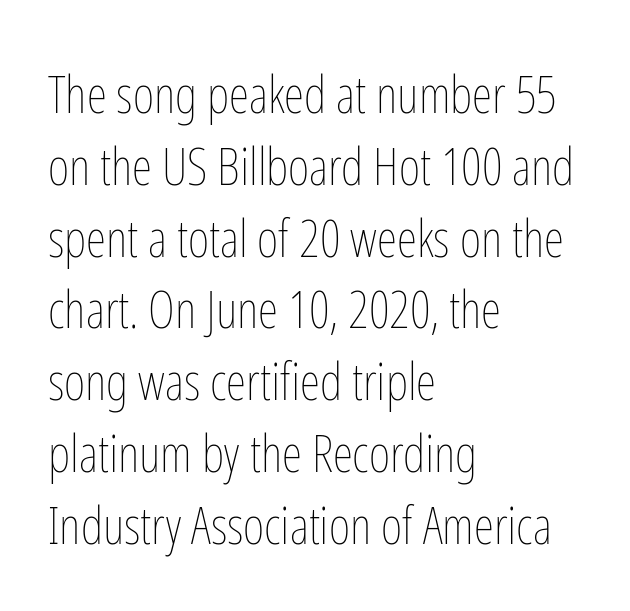
The image shows 52 px thin, condensed type, upright; set left-aligned, normal line spacing (1.38x), normal letter spacing, not underlined; low stroke contrast and a medium x-height.
